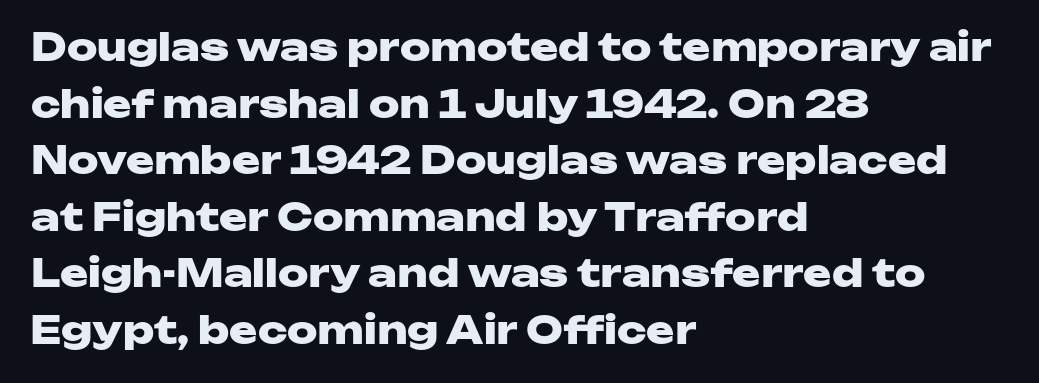
Q: Is the text bold? A: Yes.
Q: Is the text italic (slanted)? A: No, it is upright.
Q: Is the typeface a serif or a sans-serif typeface? A: Sans-serif.
Q: Is the text underlined? A: No.
Q: How is the paragraph aligned? A: Left-aligned.
Q: Is the spacing between letters normal or unusually wide? A: Normal.
Q: Is the spacing between lines tight, normal or loose? A: Normal.
Q: Width (condensed, normal, or wide)? A: Wide.
Q: Stroke contrast? A: Low.
Q: x-height? A: Medium.
Q: Monospaced? A: No.
